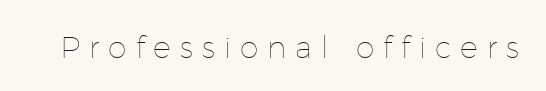
The image shows 30 px thin type, upright; set unusually wide letter spacing (+0.3 em), not underlined; low stroke contrast and a medium x-height.
